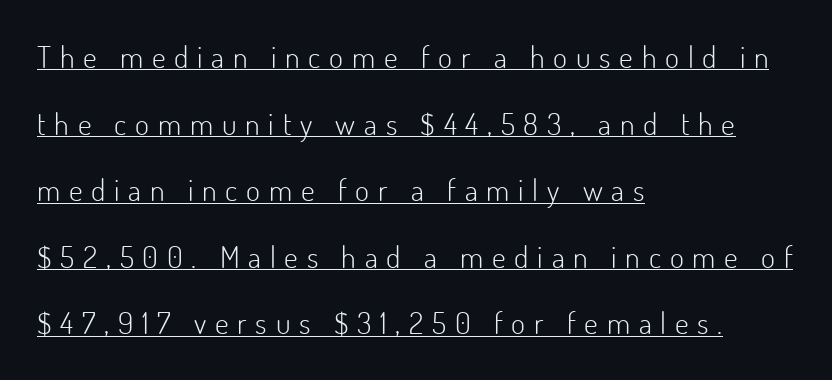
The image shows 30 px light sans-serif type, upright; set left-aligned, loose line spacing (2.22x), unusually wide letter spacing (+0.29 em), underlined; low stroke contrast and a small x-height.
